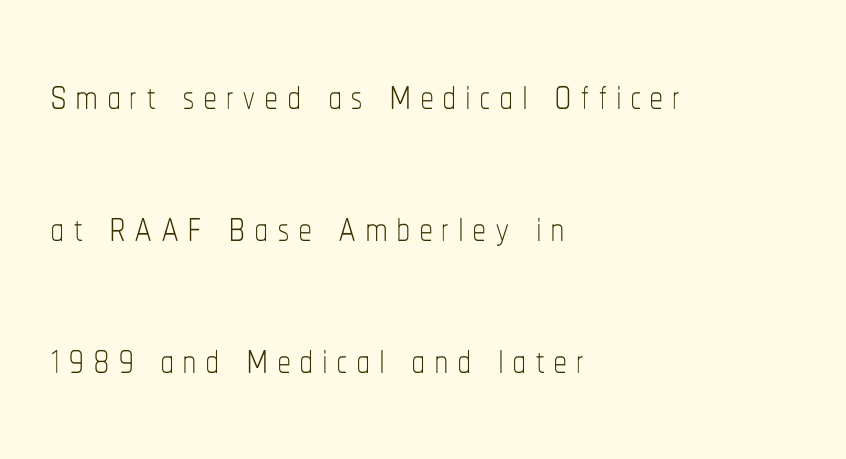
The image shows 57 px thin, condensed type, upright; set left-aligned, loose line spacing (2.32x), not underlined; low stroke contrast and a medium x-height.
